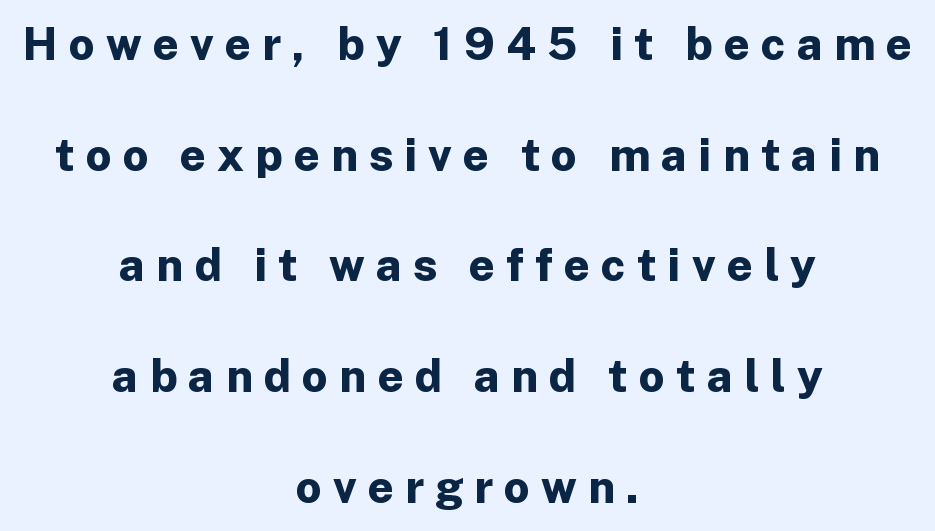
The image shows 45 px bold sans-serif type, upright; set centered, loose line spacing (2.46x), unusually wide letter spacing (+0.25 em), not underlined; low stroke contrast and a medium x-height.
